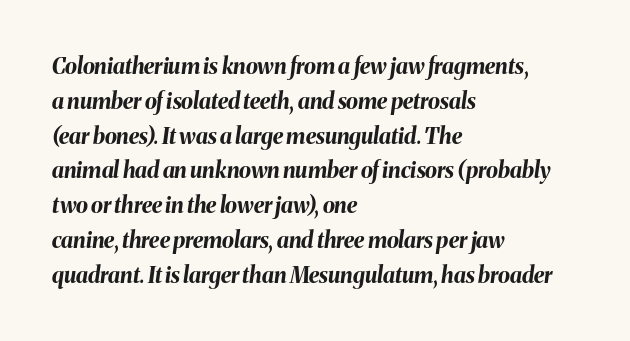
Q: Is the text bold? A: Yes.
Q: Is the text italic (slanted)? A: Yes, it leans right by about 8 degrees.
Q: Is the text underlined? A: No.
Q: How is the paragraph aligned? A: Left-aligned.
Q: Is the spacing between letters normal or unusually wide? A: Normal.
Q: Is the spacing between lines tight, normal or loose? A: Normal.
